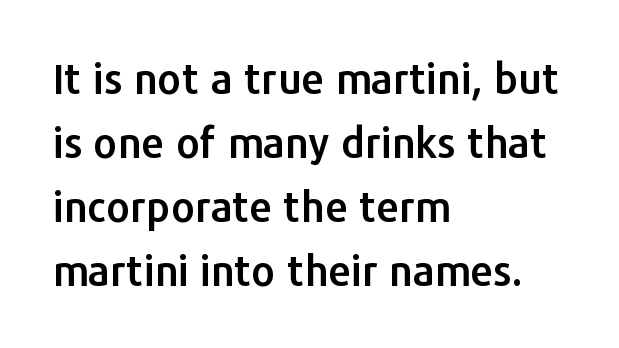
Q: Is the text italic (slanted)? A: No, it is upright.
Q: Is the typeface a serif or a sans-serif typeface? A: Sans-serif.
Q: Is the text underlined? A: No.
Q: How is the paragraph aligned? A: Left-aligned.
Q: Is the spacing between letters normal or unusually wide? A: Normal.
Q: Is the spacing between lines tight, normal or loose? A: Normal.
Q: Width (condensed, normal, or wide)? A: Normal.
Q: Stroke contrast? A: Low.
Q: x-height? A: Medium.
Q: Monospaced? A: No.
